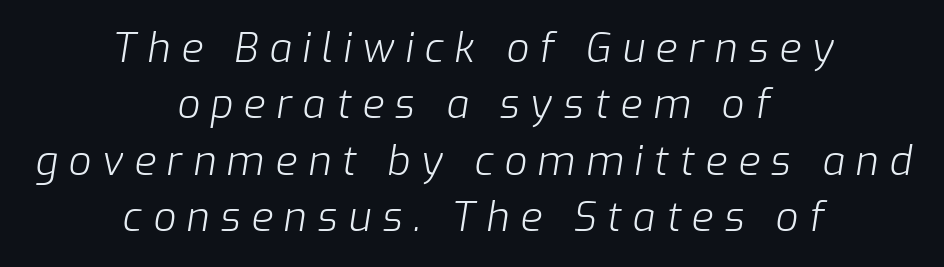
You can tell it's italic because the verticals aren't actually vertical. No heavy texture on the line: the type isn't bold. You could only call the tracking loose — the letters float apart. Character widths vary here, with narrow letters taking less room than wide ones. Regarding leading, the lines here are spaced in the standard way.
